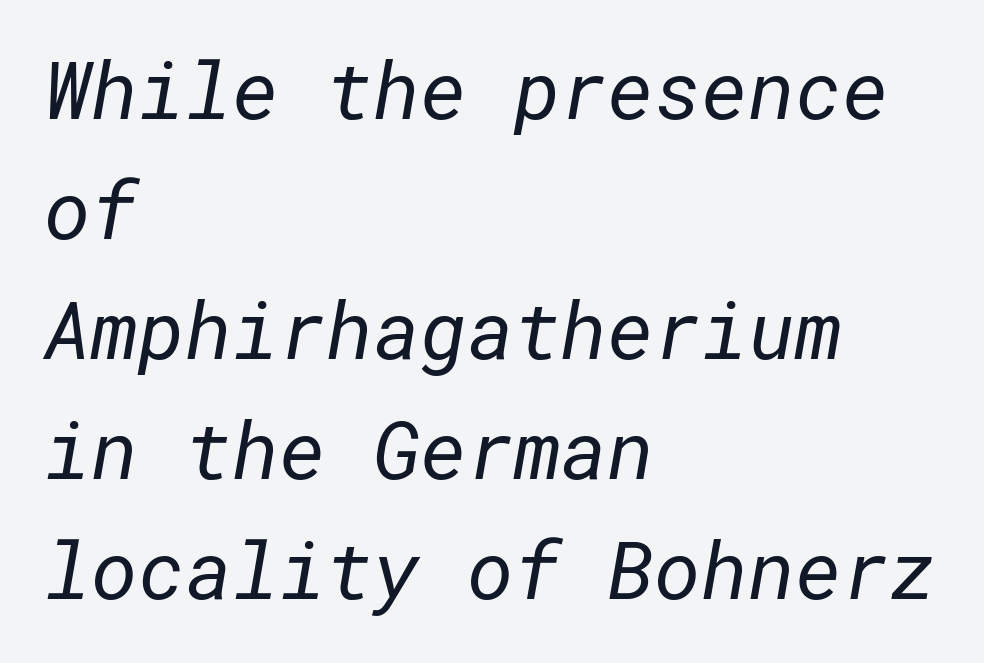
{"serif": "no", "bold": "no", "weight": "regular", "width": "normal", "stroke_contrast": "low", "x_height": "medium", "underline": "no", "align": "left", "line_spacing": "normal", "line_spacing_ratio": 1.5, "letter_spacing": "normal", "letter_spacing_em": 0.0, "glyph_px": 80}
